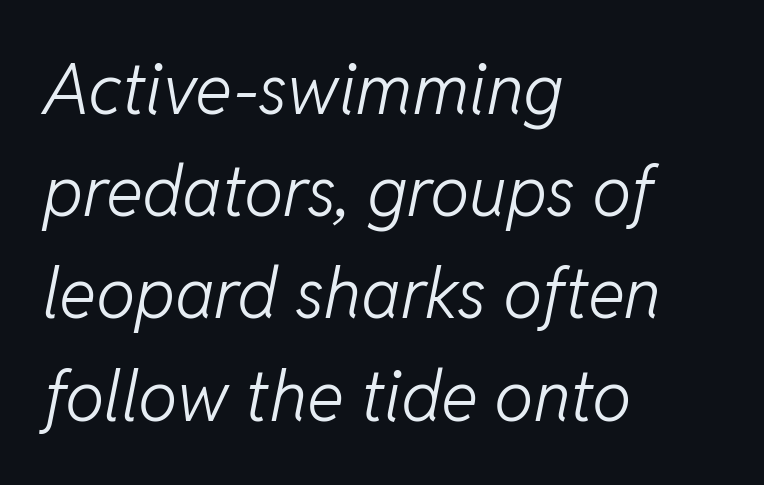
This sample is left-justified, so line endings fall wherever the words run out. The leading is moderate, giving the passage an even texture. Each word holds together tightly as a unit, with standard inter-letter gaps. Think of a printed novel: that variable character pitch is what you see here. Underline: absent. Weight: not bold — regular or lighter.
